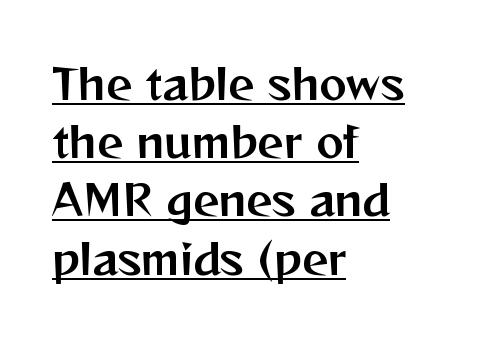
When letters stand straight like this, we call the style roman or upright. The text block is weighted toward the left margin, trailing off unevenly rightward. The block of text has a typical density, with ordinary space between rows. Think of a printed novel: that variable character pitch is what you see here. Caption: lettering with a line underneath. Observe the ordinary spacing: letters are neighbours, not strangers.
